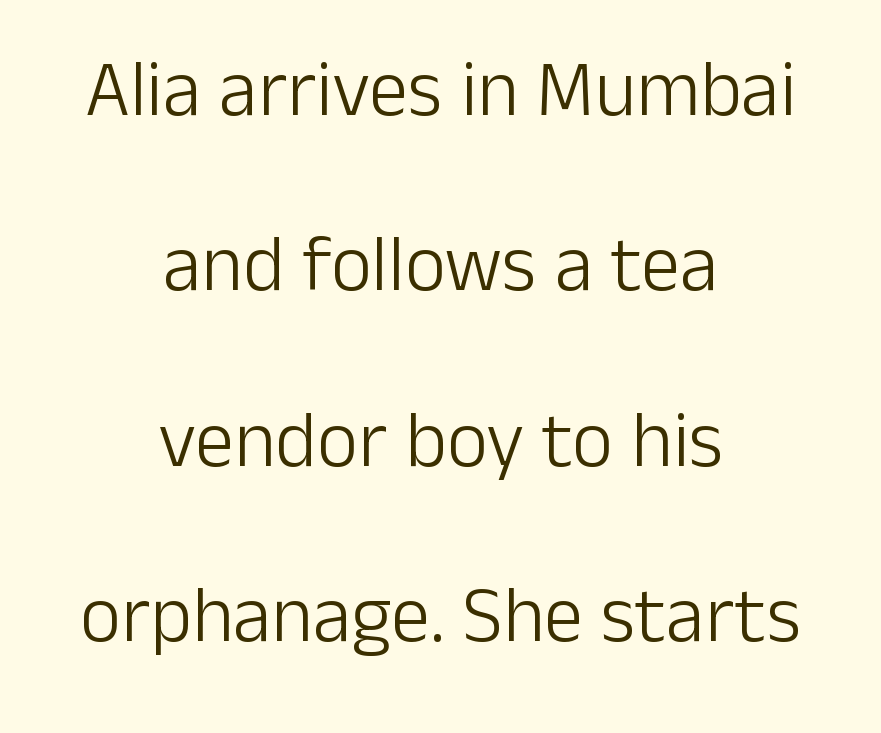
{"serif": "no", "italic": "no", "bold": "no", "weight": "light", "width": "normal", "stroke_contrast": "low", "x_height": "medium", "monospaced": "no", "underline": "no", "align": "center", "line_spacing": "loose", "line_spacing_ratio": 2.22, "letter_spacing": "normal", "letter_spacing_em": 0.0, "glyph_px": 79}
